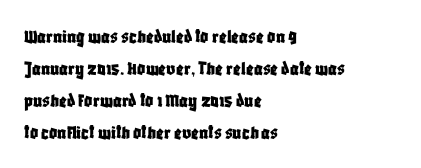
Posture: straight, roman, zero tilt. The ragged edge is on the right, which tells us the setting is flush left. The words here are not underlined. Inter-character spacing is left at the font's built-in metrics. What's the leading like? Ordinary, nothing unusual.
